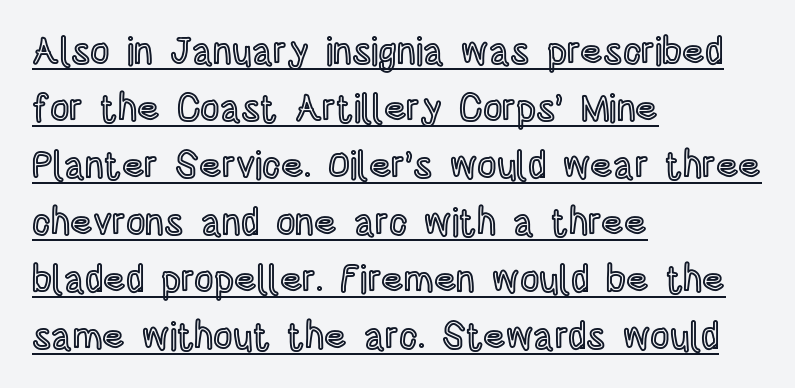
{"italic": "no", "width": "condensed", "x_height": "large", "monospaced": "no", "underline": "yes", "align": "left", "line_spacing": "normal", "line_spacing_ratio": 1.5, "letter_spacing": "normal", "letter_spacing_em": 0.0, "glyph_px": 38}
